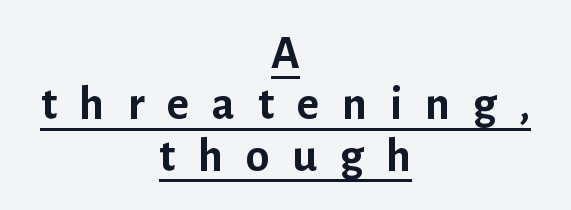
{"serif": "no", "italic": "no", "bold": "yes", "weight": "semibold", "width": "normal", "stroke_contrast": "low", "x_height": "medium", "monospaced": "no", "underline": "yes", "align": "center", "line_spacing": "tight", "line_spacing_ratio": 1.07, "letter_spacing": "wide", "letter_spacing_em": 0.47, "glyph_px": 48}
